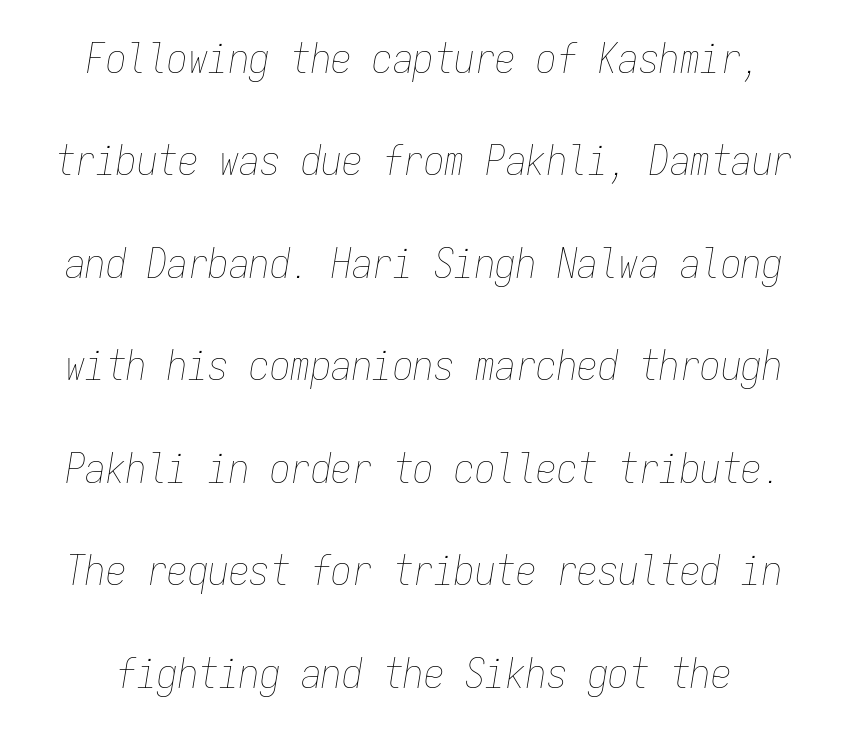
Q: Is the text bold? A: No.
Q: Is the text italic (slanted)? A: Yes, it leans right by about 9 degrees.
Q: Is the text underlined? A: No.
Q: Is the spacing between letters normal or unusually wide? A: Normal.
Q: Is the spacing between lines tight, normal or loose? A: Loose.
Q: Width (condensed, normal, or wide)? A: Condensed.
Q: Stroke contrast? A: Low.
Q: x-height? A: Medium.
Q: Monospaced? A: Yes.
